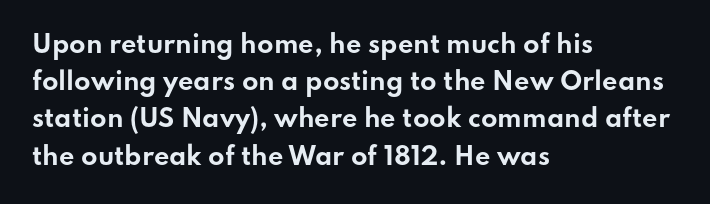
The passage shown has conventional tracking throughout. Underline: absent. The lines in this sample share a left origin and differ only in where they stop. These lines carry a lot of weight — the face is fully bold. Leading: standard. Characters remain perfectly vertical along every line.
